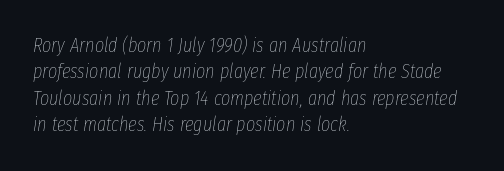
Q: Is the text bold? A: No.
Q: Is the text italic (slanted)? A: Yes, it leans right by about 8 degrees.
Q: Is the text underlined? A: No.
Q: How is the paragraph aligned? A: Left-aligned.
Q: Is the spacing between letters normal or unusually wide? A: Normal.
Q: Is the spacing between lines tight, normal or loose? A: Normal.
